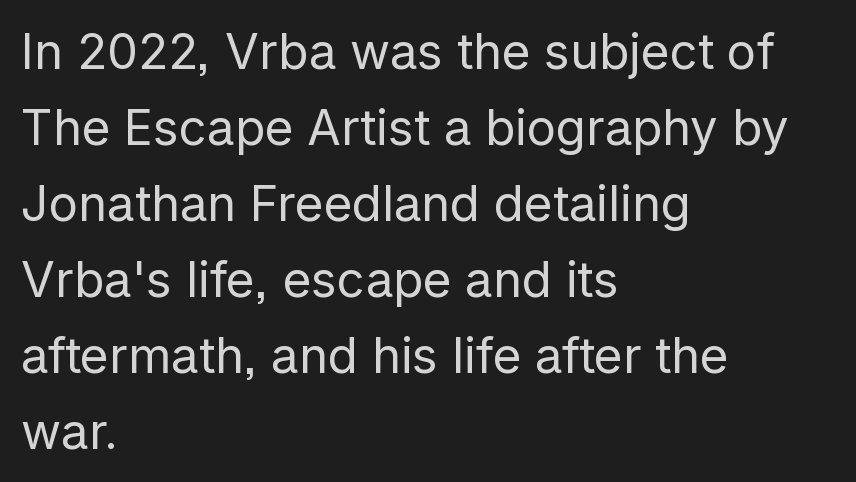
Q: Is the text bold? A: No.
Q: Is the text italic (slanted)? A: No, it is upright.
Q: Is the typeface a serif or a sans-serif typeface? A: Sans-serif.
Q: Is the text underlined? A: No.
Q: How is the paragraph aligned? A: Left-aligned.
Q: Is the spacing between letters normal or unusually wide? A: Normal.
Q: Is the spacing between lines tight, normal or loose? A: Normal.
Q: Width (condensed, normal, or wide)? A: Normal.
Q: Stroke contrast? A: Low.
Q: x-height? A: Medium.
Q: Monospaced? A: No.
